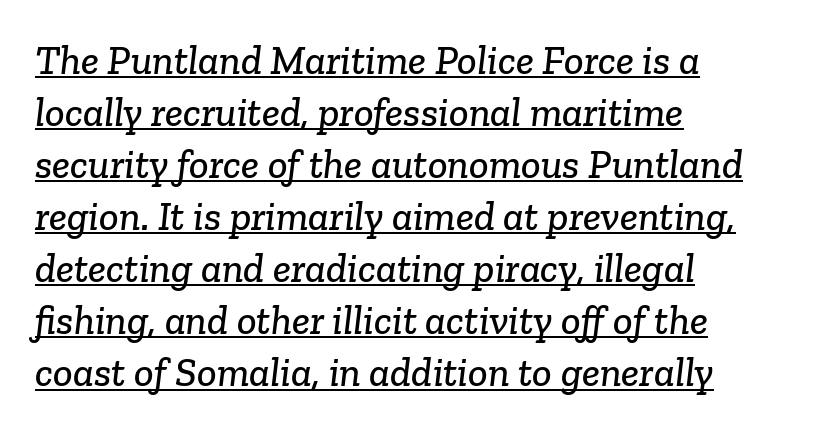
{"serif": "yes", "width": "normal", "stroke_contrast": "low", "x_height": "medium", "monospaced": "no", "underline": "yes", "align": "left", "line_spacing": "normal", "line_spacing_ratio": 1.27, "letter_spacing": "normal", "letter_spacing_em": 0.0, "glyph_px": 41}
